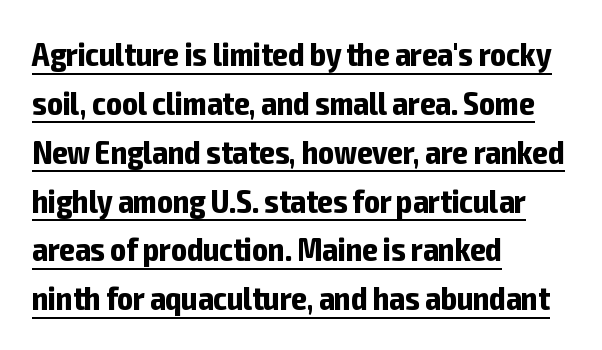
This is roman type, the default non-slanted kind. A full-strength bold gives these letters their thick strokes. The passage shown stacks its lines at a standard gap. What decoration does the sample have? An underline. Short note: letters normally spaced.
